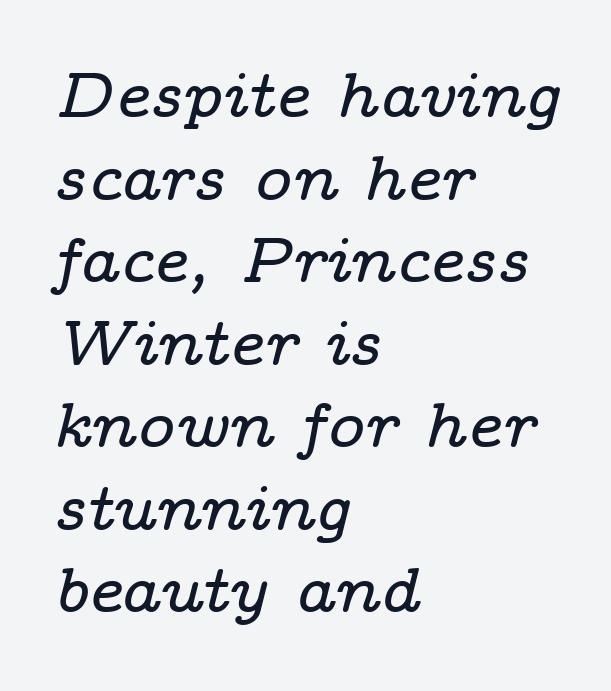
{"serif": "yes", "italic": "yes", "lean": "right", "slant_degrees": 14, "width": "wide", "stroke_contrast": "low", "x_height": "medium", "monospaced": "no", "underline": "no", "align": "left", "line_spacing": "normal", "line_spacing_ratio": 1.29, "letter_spacing": "normal", "letter_spacing_em": 0.0, "glyph_px": 64}
